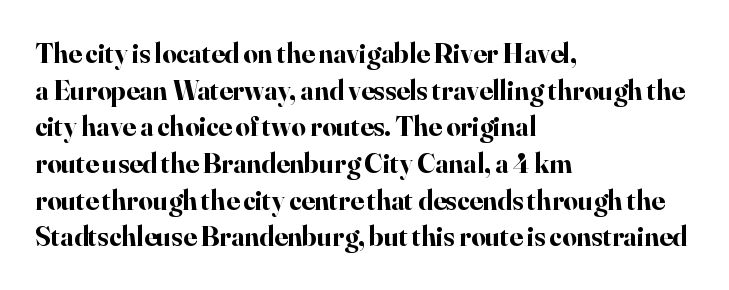
The lettering stays uniformly vertical, giving the passage a roman look. Just letters on the line, the space beneath them empty. Note the varied advance widths — an 'i' is clearly narrower than an 'm'. The tracking reads as untouched default to a designer's eye.
